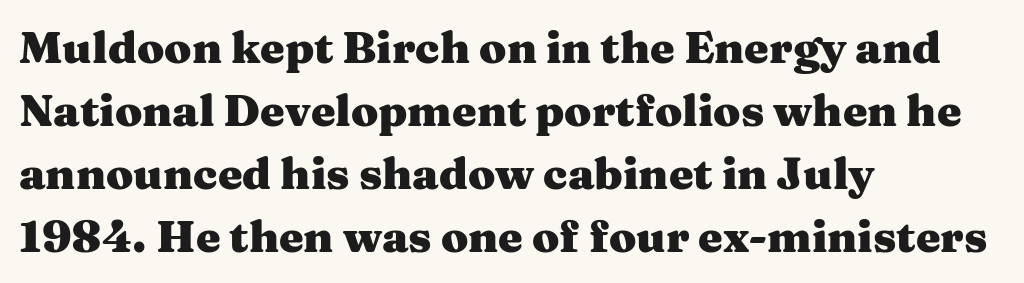
The image shows 44 px heavy, wide serif type, upright; set left-aligned, normal line spacing (1.43x), normal letter spacing, not underlined; medium stroke contrast and a medium x-height.
